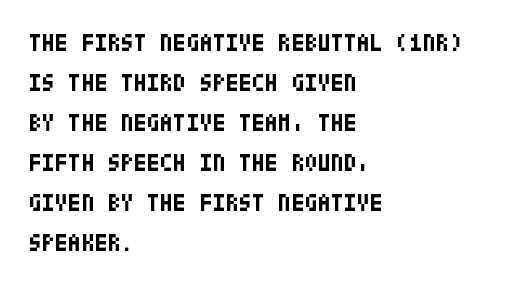
Q: Is the text bold? A: Yes.
Q: Is the text italic (slanted)? A: No, it is upright.
Q: Is the text underlined? A: No.
Q: How is the paragraph aligned? A: Left-aligned.
Q: Is the spacing between letters normal or unusually wide? A: Normal.
Q: Is the spacing between lines tight, normal or loose? A: Normal.
